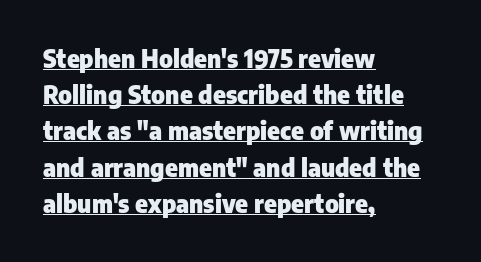
{"italic": "no", "bold": "yes", "underline": "yes", "align": "left", "line_spacing": "normal", "line_spacing_ratio": 1.51, "letter_spacing": "normal", "letter_spacing_em": 0.0, "glyph_px": 24}
